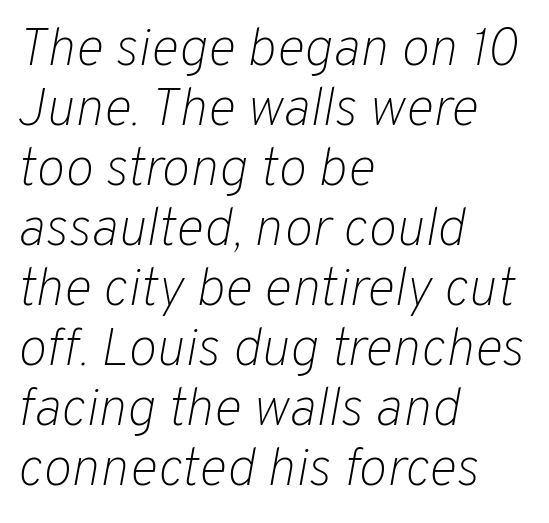
Q: Is the text bold? A: No.
Q: Is the text italic (slanted)? A: Yes, it leans right by about 10 degrees.
Q: Is the text underlined? A: No.
Q: How is the paragraph aligned? A: Left-aligned.
Q: Is the spacing between letters normal or unusually wide? A: Normal.
Q: Is the spacing between lines tight, normal or loose? A: Tight.
Q: Width (condensed, normal, or wide)? A: Normal.
Q: Stroke contrast? A: Low.
Q: x-height? A: Medium.
Q: Monospaced? A: No.
